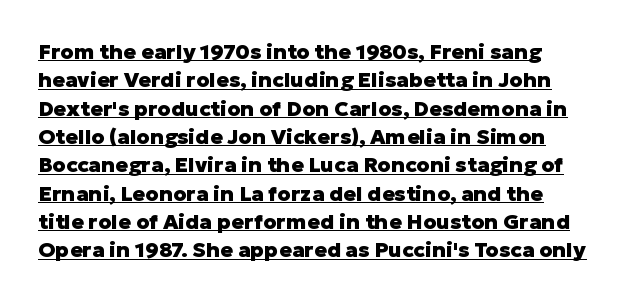
Letter spacing: default. Italic: no, the glyphs are upright roman. Typesetter's note: full bold, strokes at maximum text heaviness. Does the leading feel generous? No, just average. A rule runs beneath these lines of type.
